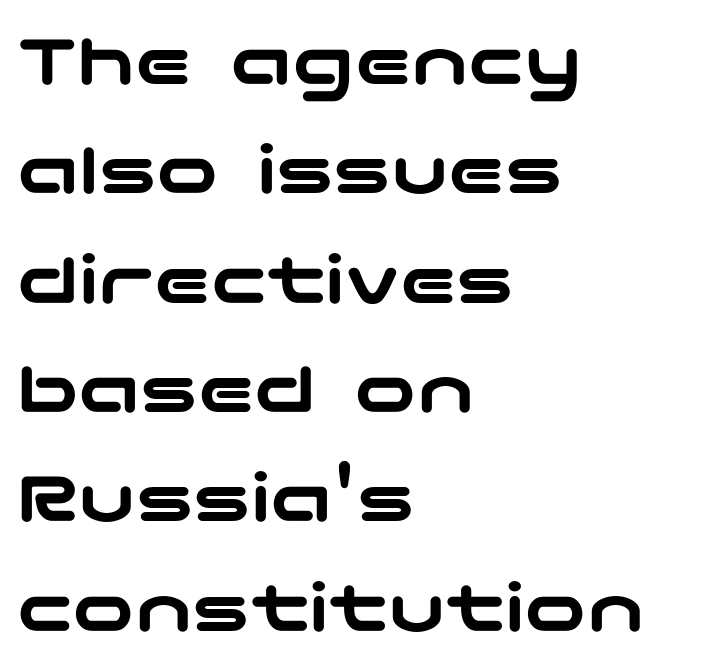
{"serif": "no", "italic": "no", "width": "wide", "stroke_contrast": "low", "x_height": "medium", "underline": "no", "align": "left", "line_spacing": "normal", "line_spacing_ratio": 1.42, "letter_spacing": "normal", "letter_spacing_em": 0.0, "glyph_px": 77}
